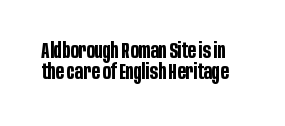
Q: Is the text bold? A: Yes.
Q: Is the text italic (slanted)? A: No, it is upright.
Q: Is the text underlined? A: No.
Q: Is the spacing between letters normal or unusually wide? A: Normal.
Q: Is the spacing between lines tight, normal or loose? A: Tight.
